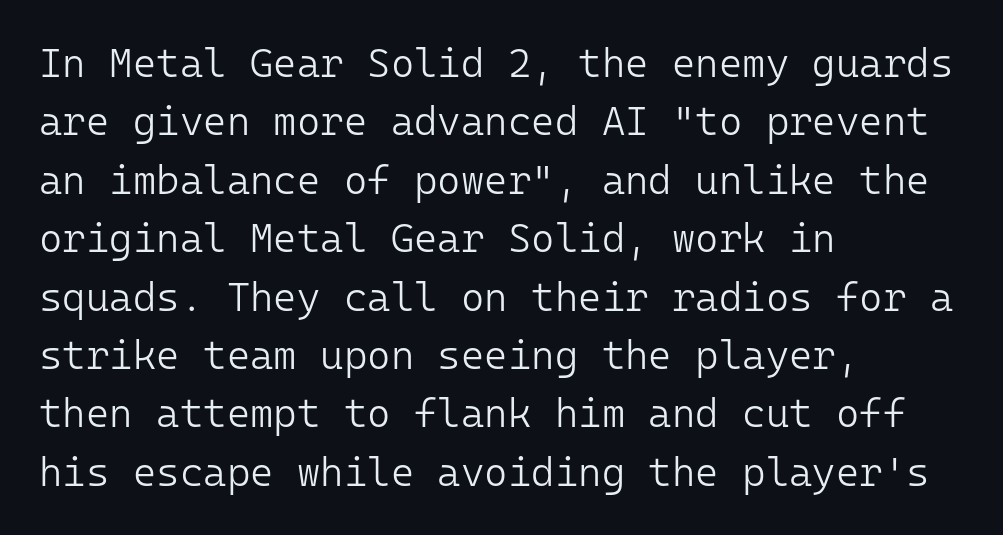
Q: Is the text bold? A: No.
Q: Is the text italic (slanted)? A: No, it is upright.
Q: Is the typeface a serif or a sans-serif typeface? A: Sans-serif.
Q: Is the text underlined? A: No.
Q: How is the paragraph aligned? A: Left-aligned.
Q: Is the spacing between letters normal or unusually wide? A: Normal.
Q: Is the spacing between lines tight, normal or loose? A: Normal.
Q: Width (condensed, normal, or wide)? A: Normal.
Q: Stroke contrast? A: Low.
Q: x-height? A: Medium.
Q: Monospaced? A: Yes.
